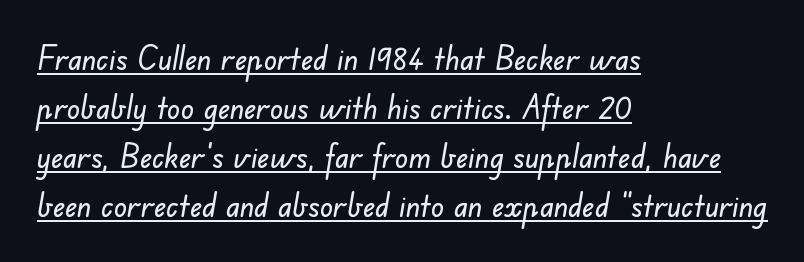
Q: Is the typeface a serif or a sans-serif typeface? A: Sans-serif.
Q: Is the text underlined? A: Yes.
Q: How is the paragraph aligned? A: Left-aligned.
Q: Is the spacing between letters normal or unusually wide? A: Normal.
Q: Is the spacing between lines tight, normal or loose? A: Normal.
Q: Width (condensed, normal, or wide)? A: Normal.
Q: Stroke contrast? A: Low.
Q: x-height? A: Small.
Q: Monospaced? A: No.
